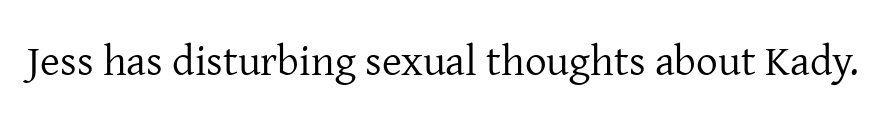
The image shows 43 px regular-weight serif type, upright; set normal letter spacing, not underlined; low stroke contrast and a medium x-height.
